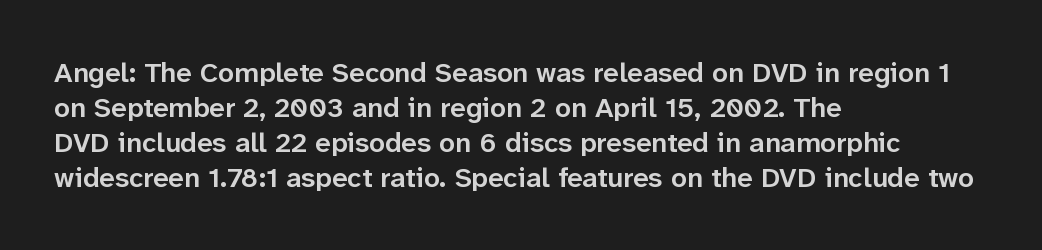
The image shows 28 px semibold sans-serif type, upright; set left-aligned, normal line spacing (1.25x), normal letter spacing, not underlined; low stroke contrast and a medium x-height.
